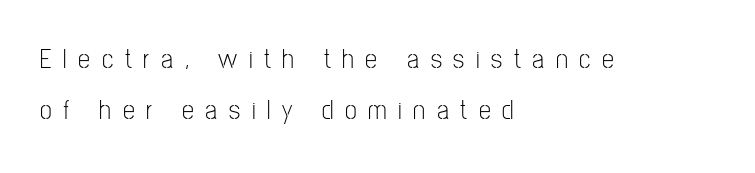
The image shows 27 px text type, upright; set left-aligned, loose line spacing (1.9x), unusually wide letter spacing (+0.43 em), not underlined.
